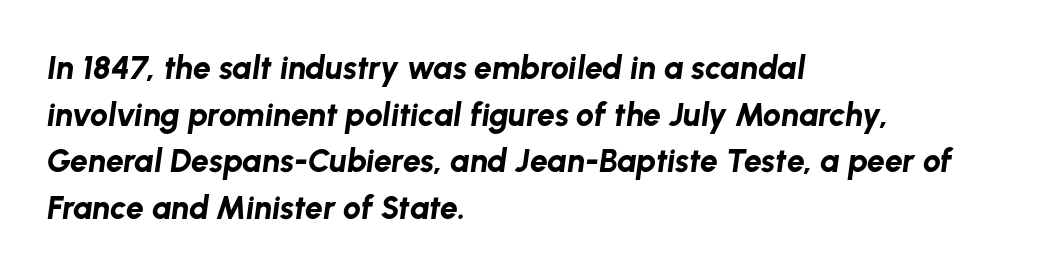
The image shows 32 px bold type, italic (leaning right); set left-aligned, normal line spacing (1.46x), normal letter spacing, not underlined; low stroke contrast and a medium x-height.
